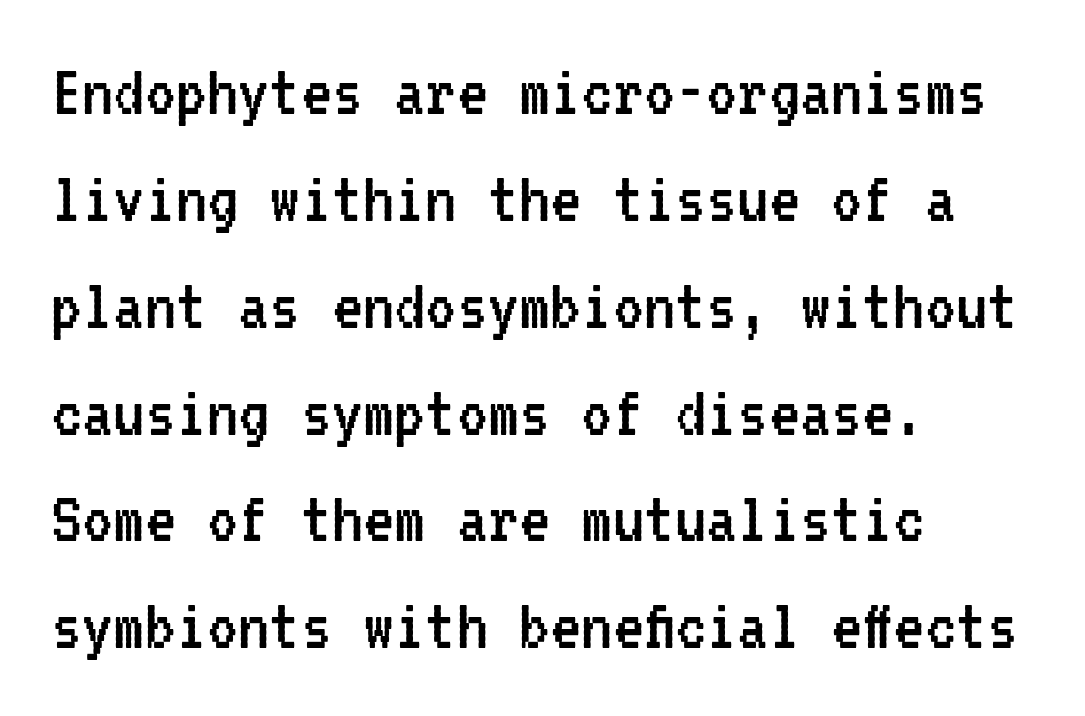
Spacing verdict: monospaced, one width for all characters. Check where the strokes stop: nothing finishes them off — pure sans. The compositor pushed each line to the left boundary. Normally led — the rows are evenly, conventionally spaced. The cut favours lightness, reaching ordinary text weight at its darkest. What stands out about the letter spacing? Nothing — it is the standard amount.
